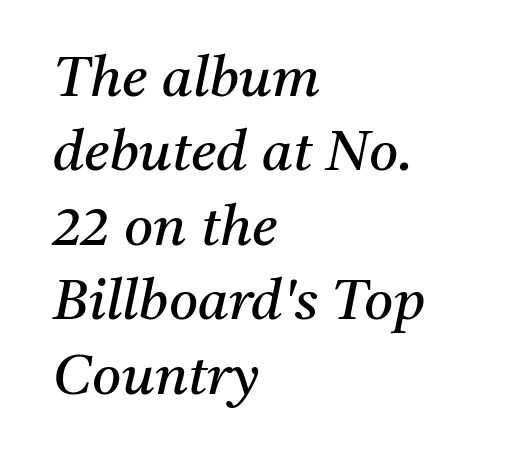
You can tell it's italic because the verticals aren't actually vertical. Caption: standard tracking, unaltered. Quick note: interline space is typical. The font sits on the lighter half of the weight spectrum, regular included. Spacing verdict: proportional, widths tailored to each character.
